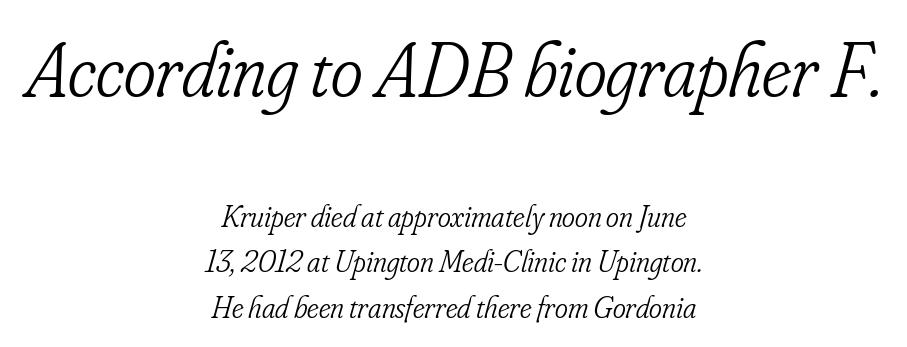
{"serif": "yes", "italic": "yes", "lean": "right", "slant_degrees": 16, "bold": "no", "weight": "light", "width": "condensed", "stroke_contrast": "low", "x_height": "small", "monospaced": "no", "underline": "no", "align": "center", "line_spacing": "normal", "line_spacing_ratio": 1.48, "letter_spacing": "normal", "letter_spacing_em": 0.0, "larger_block": "first", "size_ratio": 2.48, "glyph_px": 77}
